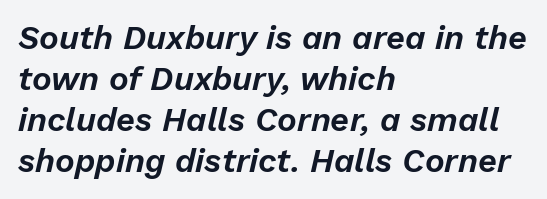
Q: Is the text italic (slanted)? A: Yes, it leans right by about 13 degrees.
Q: Is the text underlined? A: No.
Q: How is the paragraph aligned? A: Left-aligned.
Q: Is the spacing between letters normal or unusually wide? A: Normal.
Q: Width (condensed, normal, or wide)? A: Normal.
Q: Stroke contrast? A: Low.
Q: x-height? A: Medium.
Q: Monospaced? A: No.
